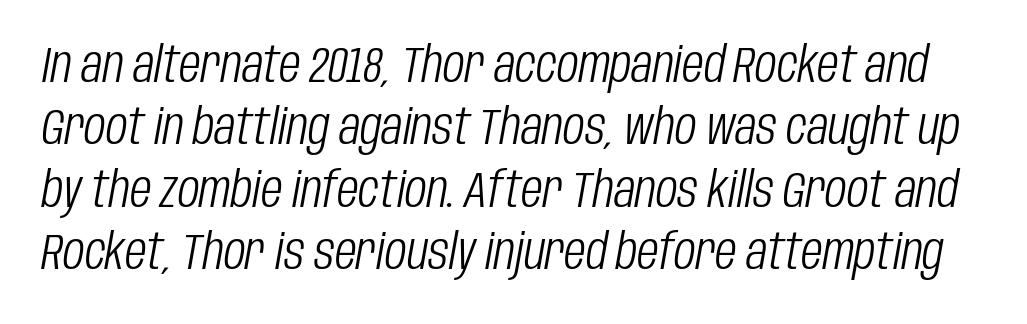
There's an unmistakable incline to the writing here. The letterforms sit at book weight or below. Here the designer chose a conventional face with non-uniform glyph widths. Does extra space separate the letters? No, they use regular spacing.
